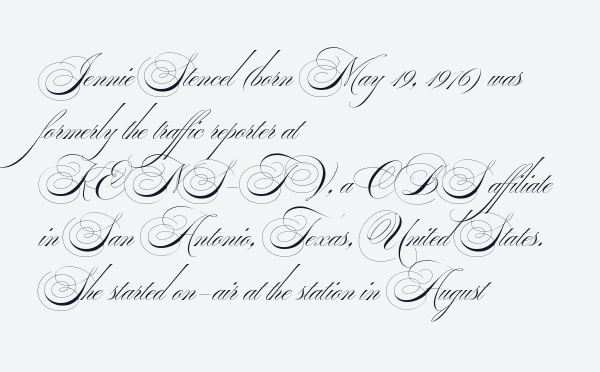
Q: Is the text bold? A: No.
Q: Is the typeface a serif or a sans-serif typeface? A: Sans-serif.
Q: Is the text underlined? A: No.
Q: How is the paragraph aligned? A: Left-aligned.
Q: Is the spacing between letters normal or unusually wide? A: Normal.
Q: Is the spacing between lines tight, normal or loose? A: Normal.
Q: Width (condensed, normal, or wide)? A: Wide.
Q: Stroke contrast? A: Medium.
Q: Monospaced? A: No.
